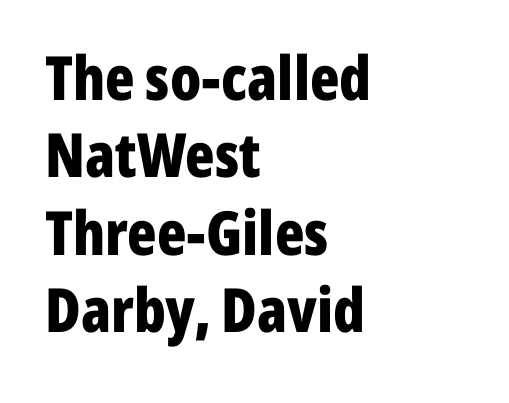
The image shows 61 px bold, condensed sans-serif type, upright; set left-aligned, normal line spacing (1.27x), normal letter spacing, not underlined; low stroke contrast and a medium x-height.
